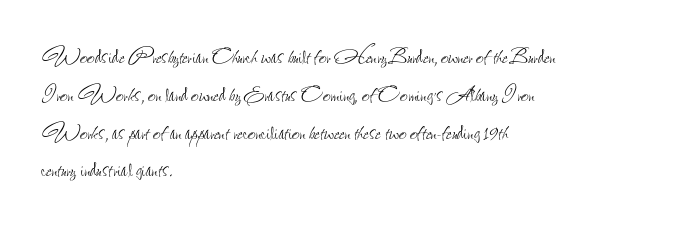
Short note: letters normally spaced. These lines are set flush left with a ragged right edge. The passage shown is not bold in any degree. Rows of type keep a routine distance in the vertical direction.
